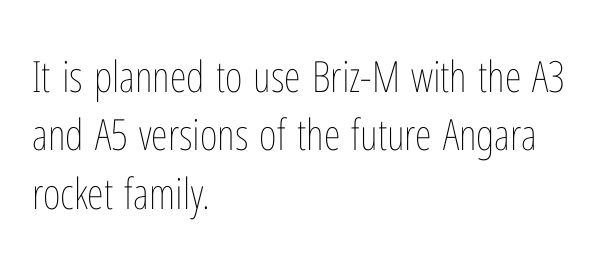
Q: Is the text bold? A: No.
Q: Is the text italic (slanted)? A: No, it is upright.
Q: Is the text underlined? A: No.
Q: How is the paragraph aligned? A: Left-aligned.
Q: Is the spacing between letters normal or unusually wide? A: Normal.
Q: Is the spacing between lines tight, normal or loose? A: Normal.
Q: Width (condensed, normal, or wide)? A: Condensed.
Q: Stroke contrast? A: Low.
Q: x-height? A: Medium.
Q: Monospaced? A: No.
